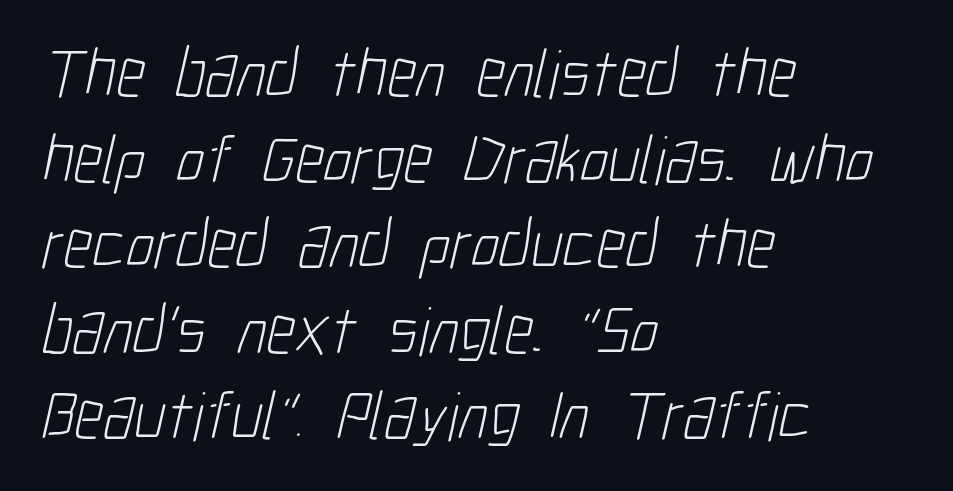
{"serif": "no", "bold": "no", "weight": "light", "width": "condensed", "stroke_contrast": "low", "x_height": "medium", "monospaced": "no", "underline": "no", "align": "left", "line_spacing_ratio": 1.24, "letter_spacing": "normal", "letter_spacing_em": 0.0, "glyph_px": 69}
